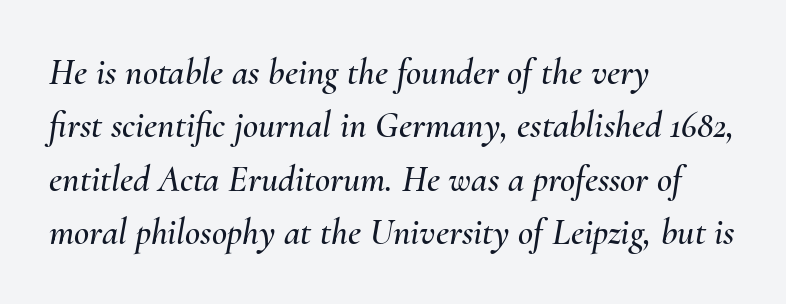
The image shows 37 px text type, italic (leaning right); set left-aligned, normal line spacing (1.44x), normal letter spacing, not underlined; medium stroke contrast and a small x-height.
